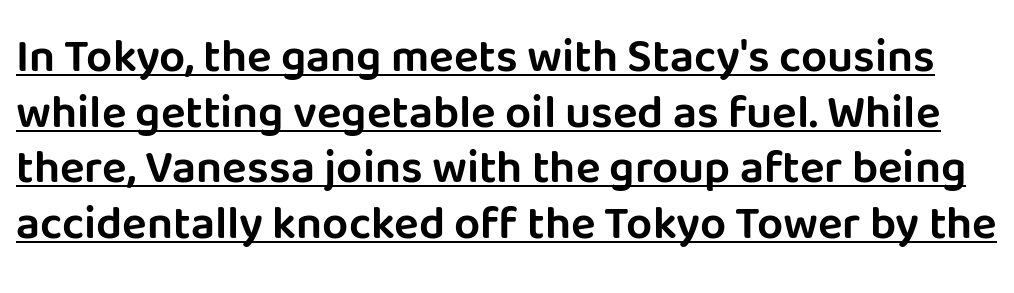
Q: Is the text italic (slanted)? A: No, it is upright.
Q: Is the typeface a serif or a sans-serif typeface? A: Sans-serif.
Q: Is the text underlined? A: Yes.
Q: Is the spacing between letters normal or unusually wide? A: Normal.
Q: Width (condensed, normal, or wide)? A: Normal.
Q: Stroke contrast? A: Low.
Q: x-height? A: Large.
Q: Monospaced? A: No.
